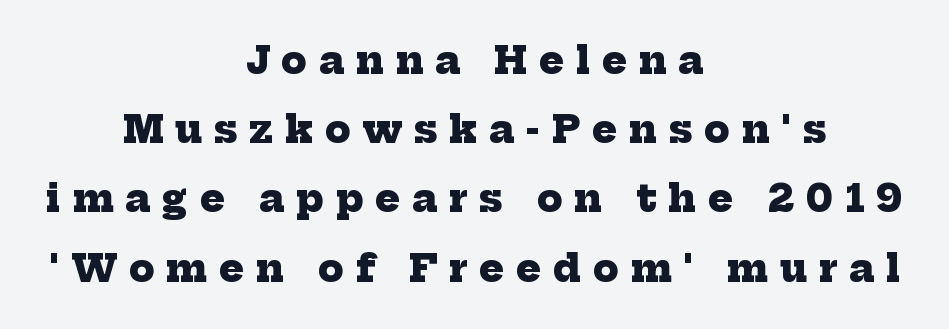
Q: Is the text bold? A: Yes.
Q: Is the typeface a serif or a sans-serif typeface? A: Serif.
Q: Is the text underlined? A: No.
Q: How is the paragraph aligned? A: Centered.
Q: Is the spacing between letters normal or unusually wide? A: Unusually wide.
Q: Width (condensed, normal, or wide)? A: Normal.
Q: Stroke contrast? A: Low.
Q: x-height? A: Medium.
Q: Monospaced? A: No.
